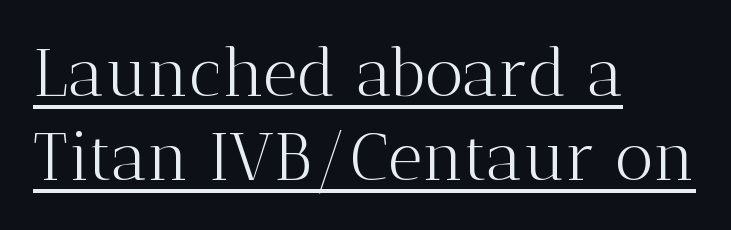
The lettering holds an erect, upright posture throughout. Where is the straight margin? On the left. These lines are rendered in a variable-pitch font. A typesetter would call this zero additional tracking. Unlike a clean sans, this face finishes its strokes with serifs.
